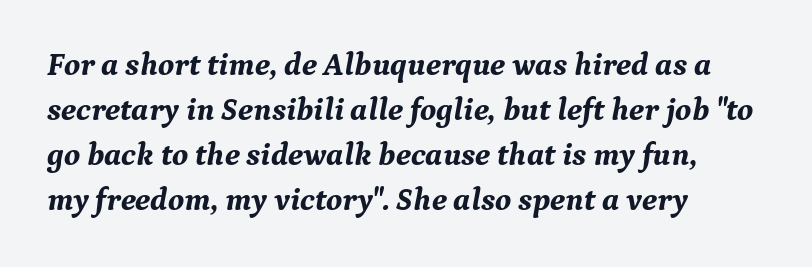
The image shows 32 px bold serif type, italic (leaning right); set left-aligned, normal line spacing (1.41x), normal letter spacing, not underlined; medium stroke contrast and a medium x-height.
